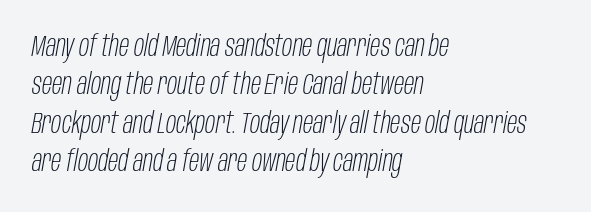
One-word summary of the alignment: left. Baseline-to-baseline distance is the conventional proportion of letter height. Students, note that the glyphs here touch the page at normal intervals. No heavy texture on the line: the type isn't bold.
